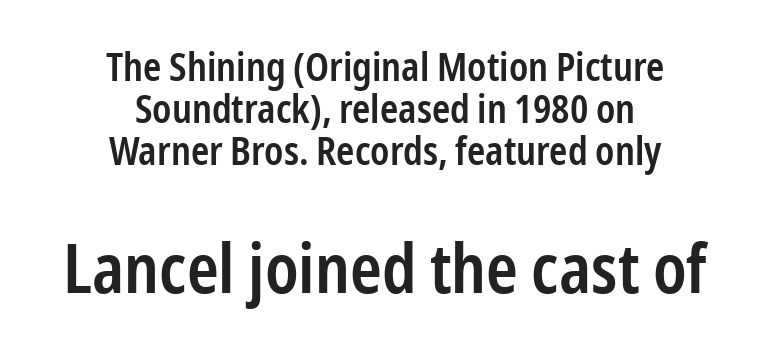
Note the varied advance widths — an 'i' is clearly narrower than an 'm'. The designer gave the closing block more size than the opening block. Descenders are the only things crossing below the line. You can tell from the bare stems that sans-serif type was used. Summary of weight: moderately heavy, a semibold. These lines keep a tight, regular rhythm from letter to letter.
